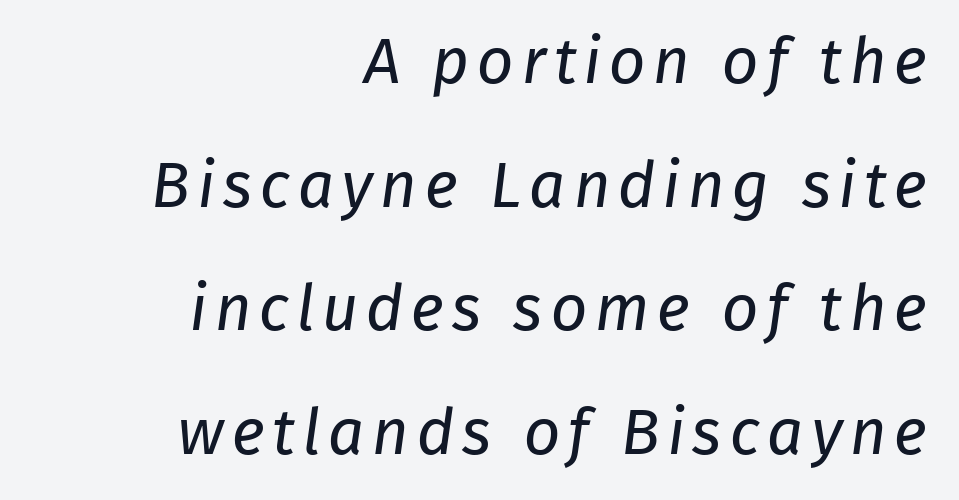
Q: Is the text bold? A: No.
Q: Is the typeface a serif or a sans-serif typeface? A: Sans-serif.
Q: Is the text underlined? A: No.
Q: How is the paragraph aligned? A: Right-aligned.
Q: Is the spacing between lines tight, normal or loose? A: Loose.
Q: Width (condensed, normal, or wide)? A: Normal.
Q: Stroke contrast? A: Low.
Q: x-height? A: Medium.
Q: Monospaced? A: No.
